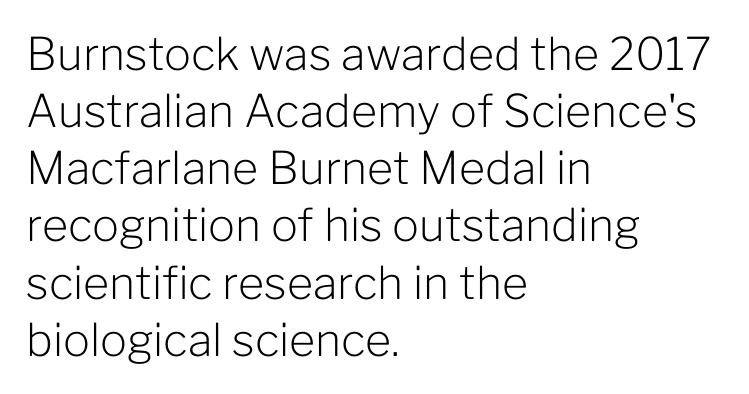
Spacing verdict: proportional, widths tailored to each character. Quick note: not italic, upright. No heavy texture on the line: the type isn't bold. Typeset ragged right — the left edge is the straight one. The tracking reads as untouched default to a designer's eye.
